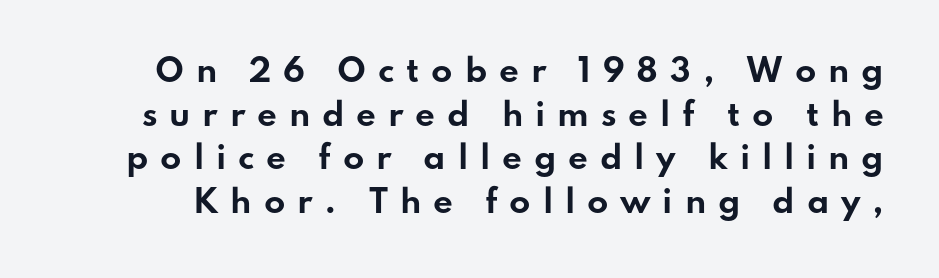
{"serif": "no", "italic": "no", "bold": "yes", "weight": "bold", "width": "wide", "stroke_contrast": "low", "x_height": "small", "monospaced": "no", "underline": "no", "line_spacing": "normal", "line_spacing_ratio": 1.41, "letter_spacing": "wide", "letter_spacing_em": 0.38, "glyph_px": 31}
